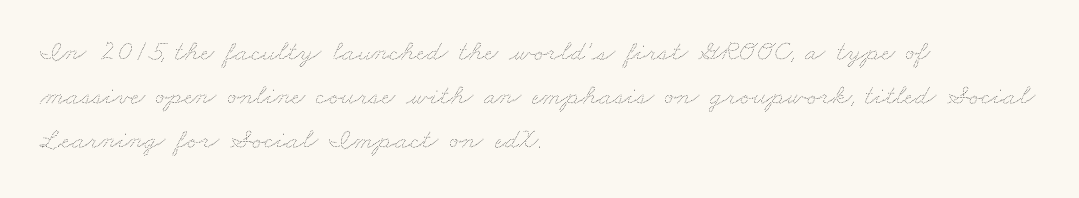
{"bold": "no", "weight": "thin", "width": "wide", "stroke_contrast": "medium", "x_height": "small", "monospaced": "no", "underline": "no", "align": "left", "line_spacing": "normal", "line_spacing_ratio": 1.51, "letter_spacing": "normal", "letter_spacing_em": 0.0, "glyph_px": 29}
